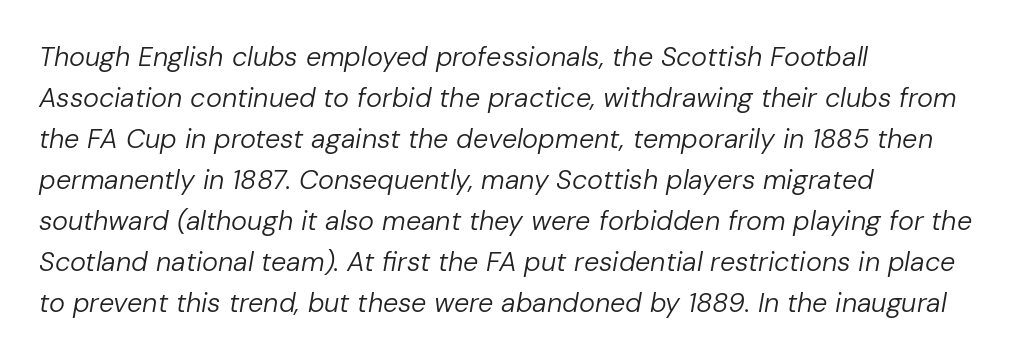
The image shows 27 px text type, italic (leaning right); set left-aligned, normal line spacing (1.52x), normal letter spacing, not underlined.
